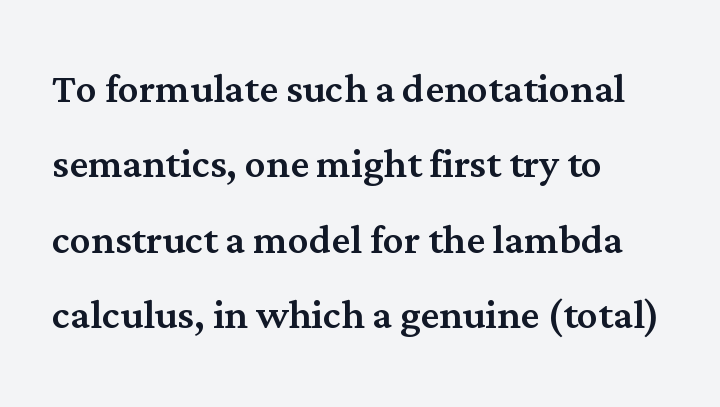
The image shows 52 px serif type, upright; set left-aligned, normal line spacing (1.45x), normal letter spacing, not underlined; medium stroke contrast and a medium x-height.
